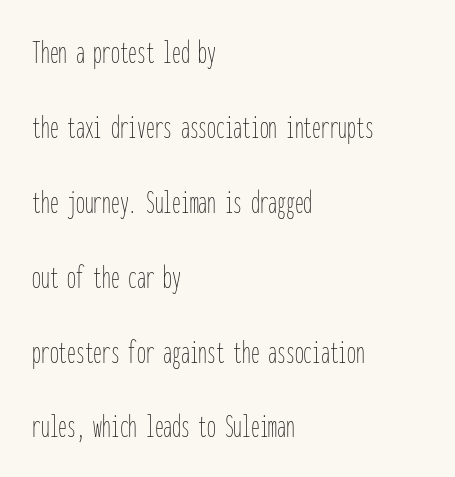
{"italic": "no", "bold": "no", "weight": "thin", "width": "condensed", "stroke_contrast": "low", "x_height": "medium", "monospaced": "yes", "underline": "no", "align": "left", "line_spacing": "loose", "line_spacing_ratio": 2.14, "letter_spacing": "normal", "letter_spacing_em": 0.0, "glyph_px": 35}
